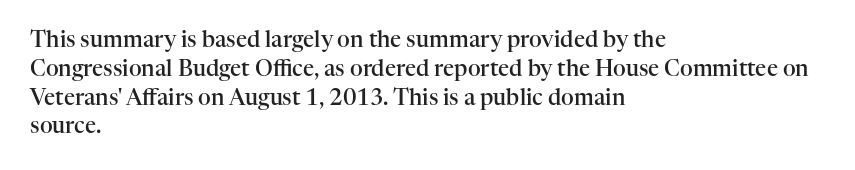
The image shows 22 px text type, upright; set left-aligned, normal line spacing (1.31x), normal letter spacing, not underlined.
